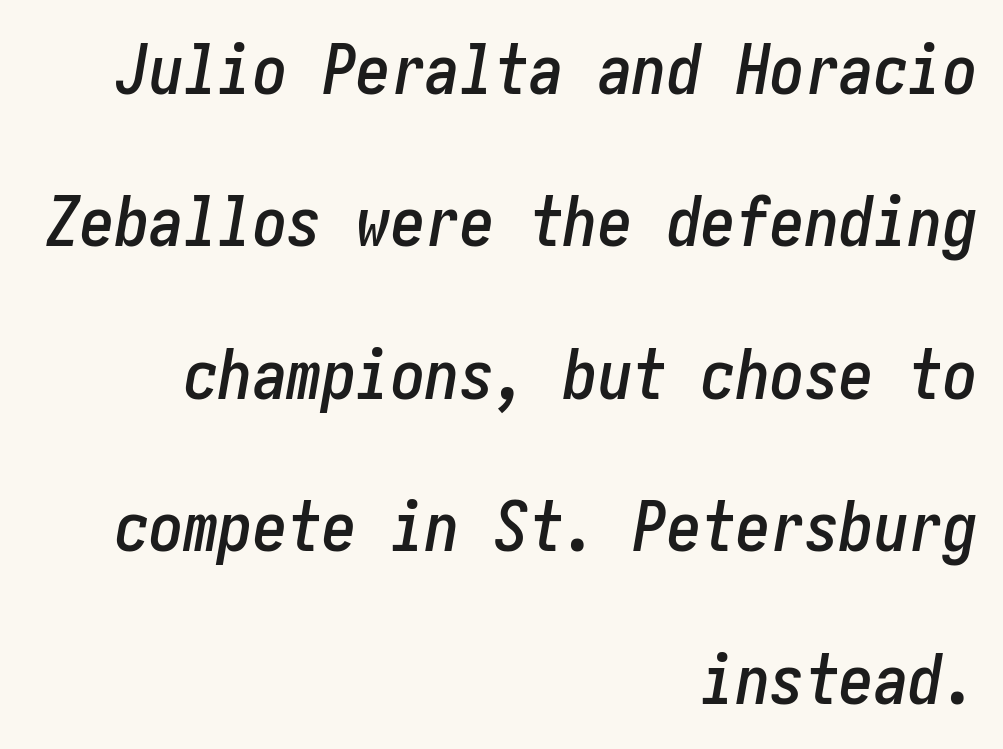
The image shows 69 px condensed type, italic (leaning right); set right-aligned, loose line spacing (2.21x), normal letter spacing, not underlined; low stroke contrast and a medium x-height.
